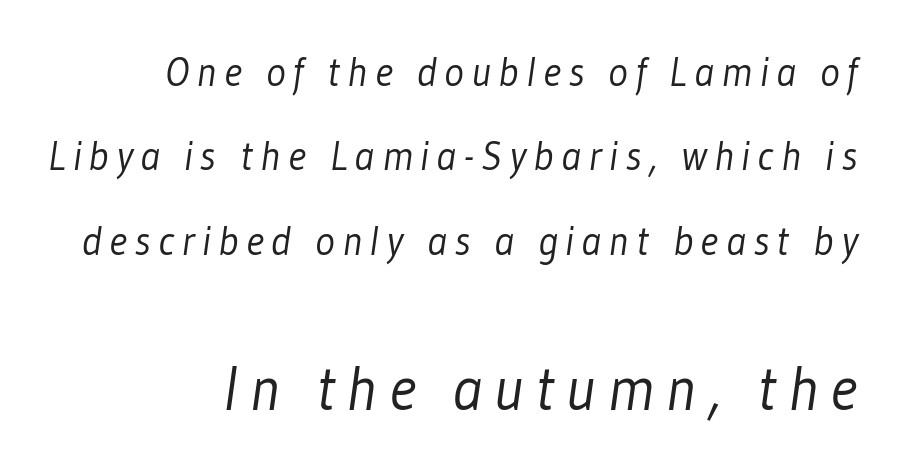
Q: Is the text bold? A: No.
Q: Is the typeface a serif or a sans-serif typeface? A: Sans-serif.
Q: Is the text underlined? A: No.
Q: How is the paragraph aligned? A: Right-aligned.
Q: Is the spacing between lines tight, normal or loose? A: Loose.
Q: Which block of text is set in a larger size, the first (top) or the second (bottom)? A: The second (bottom) one.
Q: Width (condensed, normal, or wide)? A: Condensed.
Q: Stroke contrast? A: Low.
Q: x-height? A: Medium.
Q: Monospaced? A: No.
